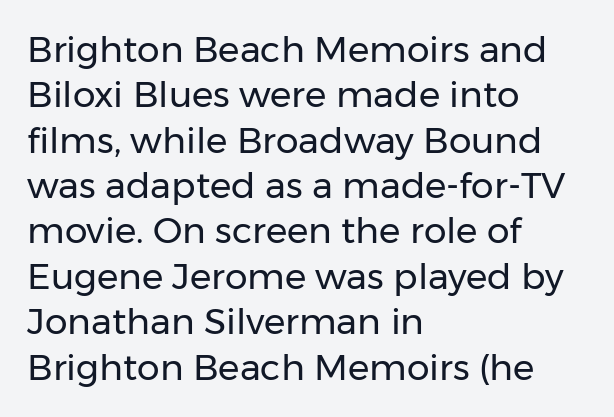
Does the type have serifs? No, each stem ends abruptly. Characters remain perfectly vertical along every line. Words appear dense and cohesive because spacing is normal. Think of a printed novel: that variable character pitch is what you see here. Leading: standard. Words float on clear page, feet unadorned.
